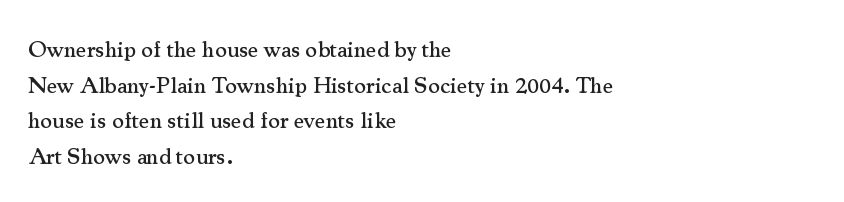
Every row of glyphs begins at an identical x-position on the left. The passage shown has conventional tracking throughout. A typesetter would mark this as roman, not italic. Letters rest on an invisible, unmarked baseline. In terms of leading, this rendering sits right in the middle.
